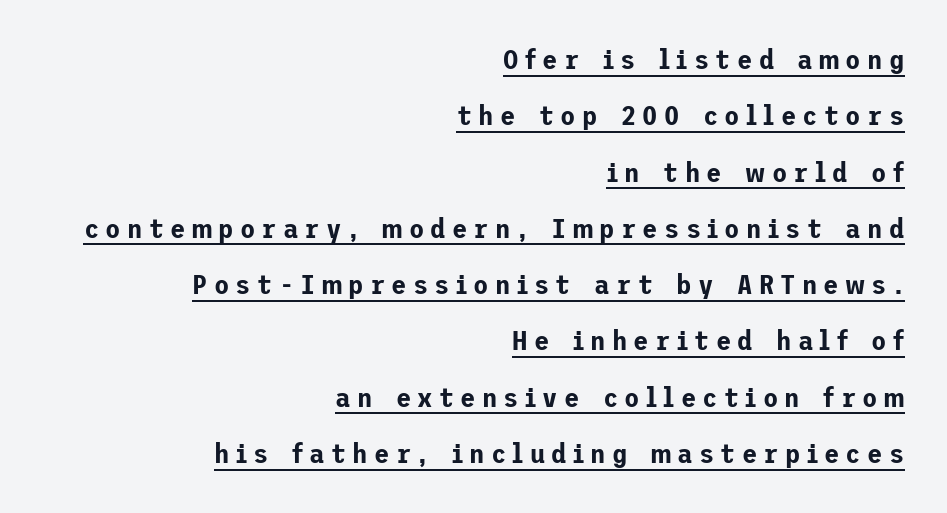
A student would call this right alignment; a typographer would say flush right, rag left. Serif or sans? Sans — the stroke terminals are bare. Each line of the rendering has a horizontal stroke beneath the glyphs. These lines stand farther apart than default settings would place them.
